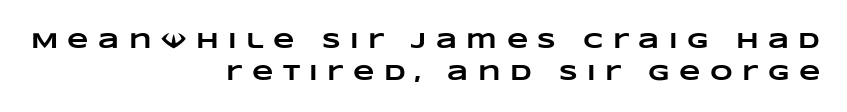
The image shows 22 px bold type; set right-aligned, normal line spacing (1.45x), unusually wide letter spacing (+0.43 em), not underlined.
